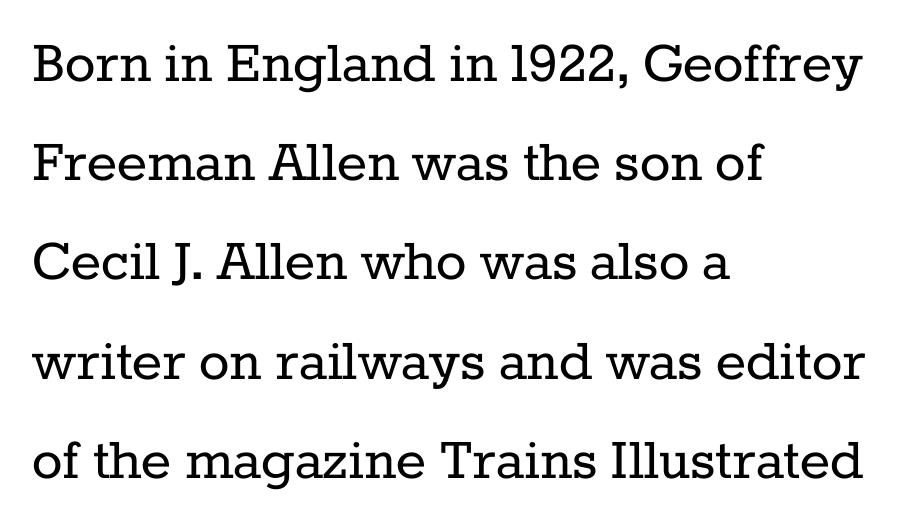
Q: Is the text bold? A: No.
Q: Is the text italic (slanted)? A: No, it is upright.
Q: Is the typeface a serif or a sans-serif typeface? A: Serif.
Q: Is the text underlined? A: No.
Q: How is the paragraph aligned? A: Left-aligned.
Q: Is the spacing between letters normal or unusually wide? A: Normal.
Q: Is the spacing between lines tight, normal or loose? A: Normal.
Q: Width (condensed, normal, or wide)? A: Normal.
Q: Stroke contrast? A: Low.
Q: x-height? A: Medium.
Q: Monospaced? A: No.
